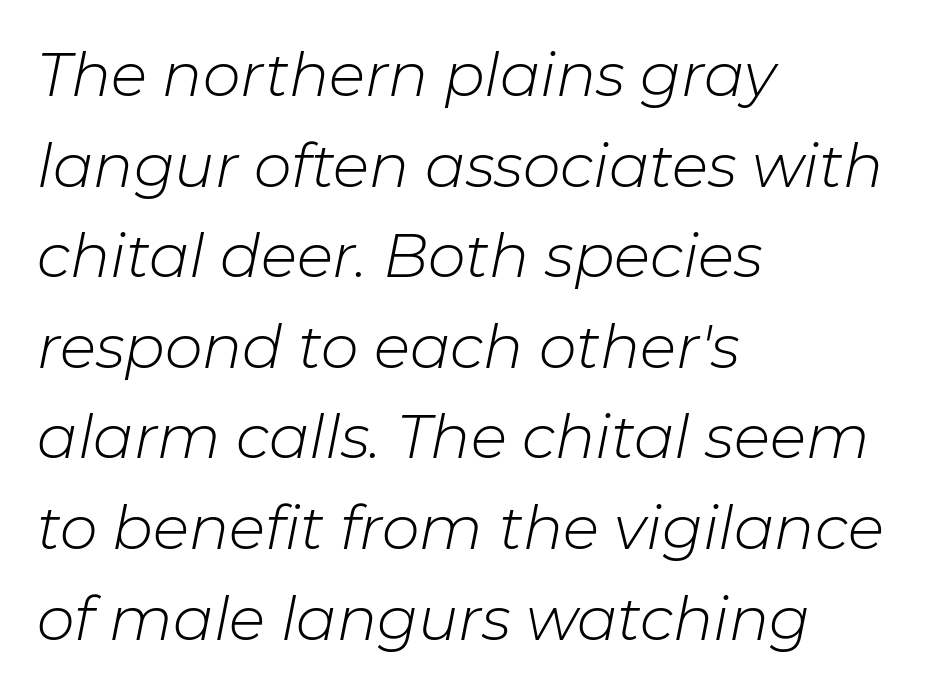
{"italic": "yes", "lean": "right", "slant_degrees": 11, "bold": "no", "weight": "light", "width": "normal", "stroke_contrast": "low", "x_height": "medium", "monospaced": "no", "underline": "no", "align": "left", "line_spacing": "normal", "line_spacing_ratio": 1.51, "letter_spacing": "normal", "letter_spacing_em": 0.0, "glyph_px": 60}
